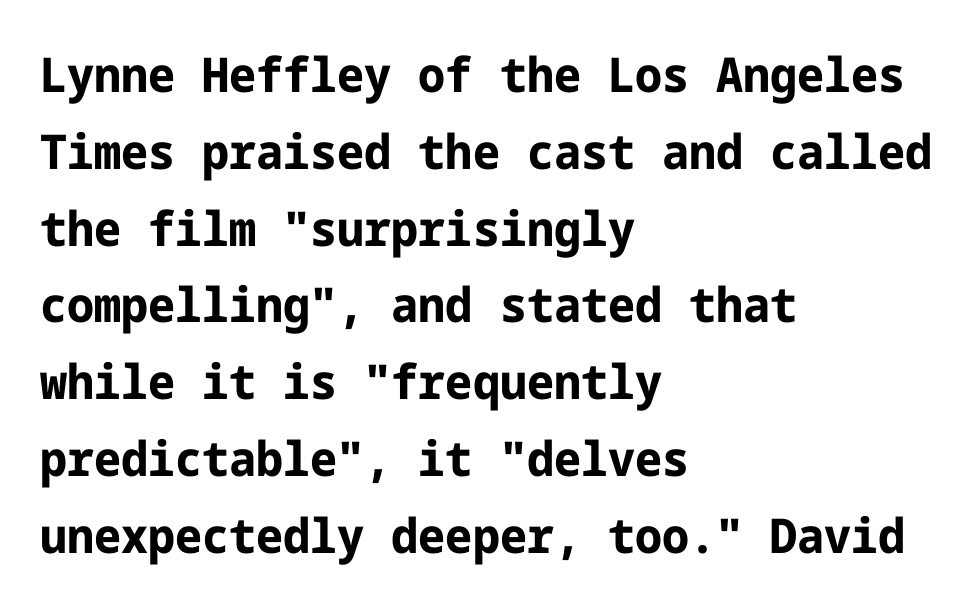
The image shows 48 px bold sans-serif type, upright; set left-aligned, normal line spacing (1.6x), normal letter spacing, not underlined; low stroke contrast and a medium x-height.
